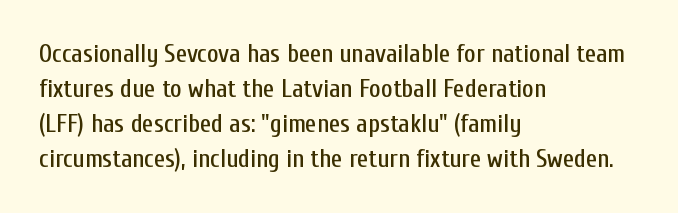
Q: Is the text italic (slanted)? A: No, it is upright.
Q: Is the text underlined? A: No.
Q: How is the paragraph aligned? A: Left-aligned.
Q: Is the spacing between letters normal or unusually wide? A: Normal.
Q: Is the spacing between lines tight, normal or loose? A: Normal.
